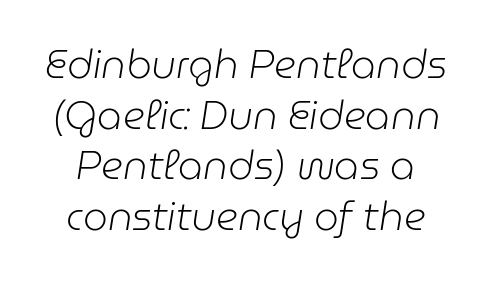
{"italic": "yes", "lean": "right", "slant_degrees": 9, "bold": "no", "weight": "light", "width": "normal", "stroke_contrast": "low", "x_height": "medium", "monospaced": "no", "underline": "no", "align": "center", "line_spacing": "normal", "line_spacing_ratio": 1.3, "letter_spacing": "normal", "letter_spacing_em": 0.0, "glyph_px": 39}
